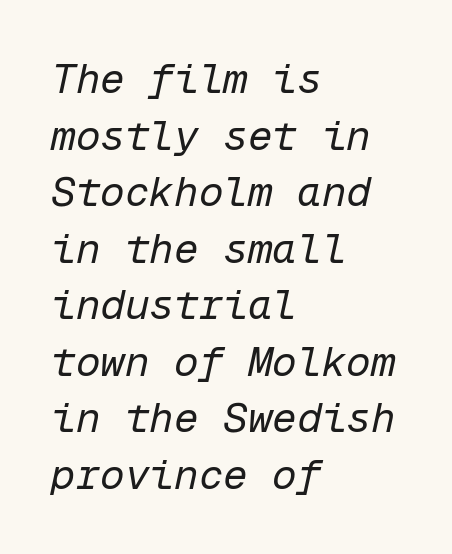
The image shows 41 px regular-weight type, italic (leaning right), monospaced; set left-aligned, normal line spacing (1.38x), normal letter spacing, not underlined; low stroke contrast and a medium x-height.
